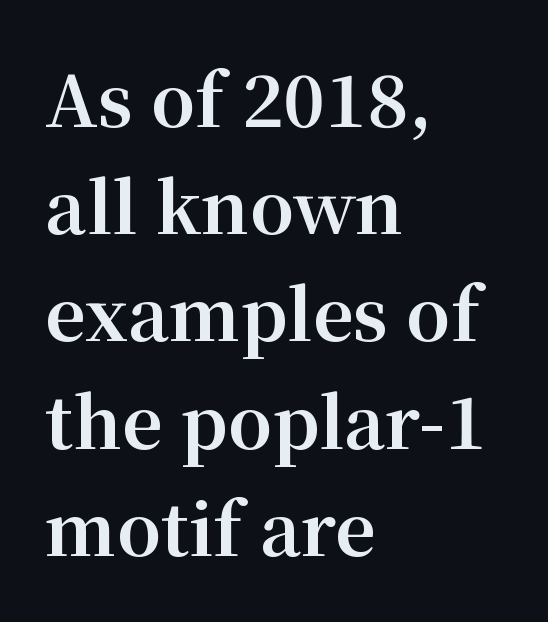
Regular leading. Is there any slant? The stems are plumb. The font is running at its bold setting. The typeface chosen for these lines features serifs. The foot of each line stays bare and open. Looks like regular typesetting: each glyph gets only the width it needs.
